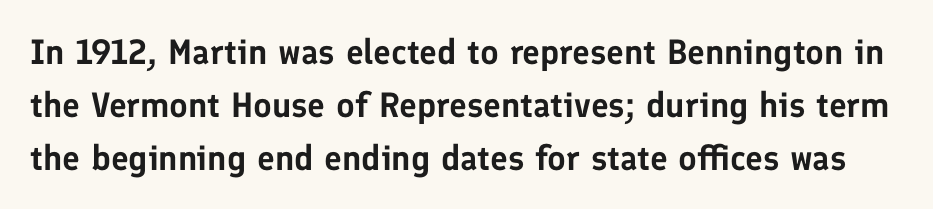
Unlike italic type, these characters show no tilt at all. Tracking value appears to be zero — textbook default spacing. The block of text has a typical density, with ordinary space between rows. Here the designer chose a conventional face with non-uniform glyph widths. The passage shown is not underscored anywhere. These lines are composed in type without serifs.
